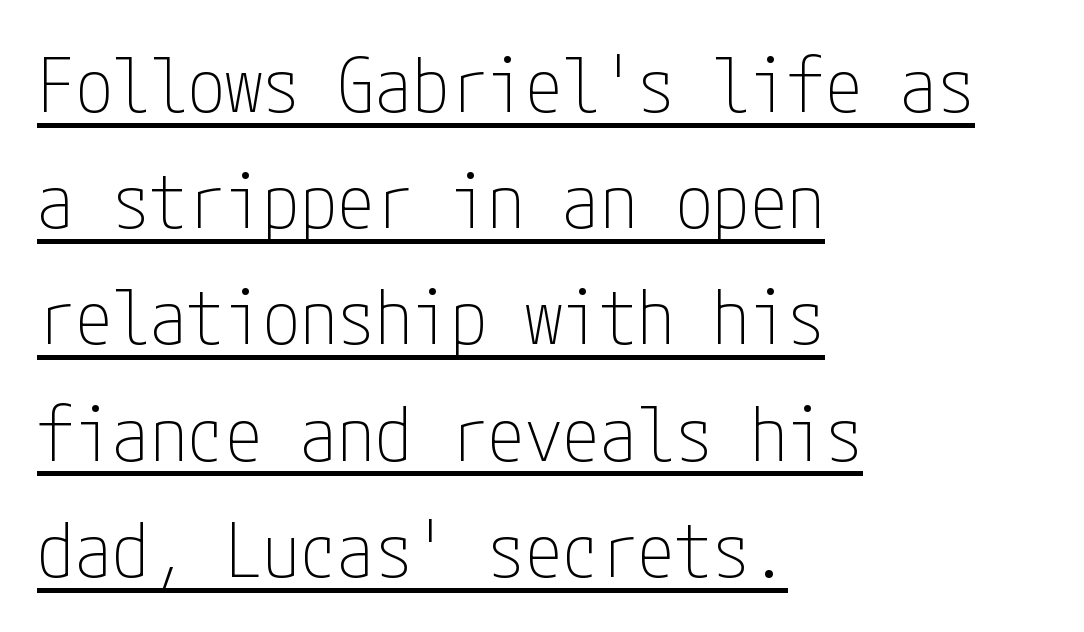
The strokes are not fattened; the text isn't bold. Line spacing here is normal. This is sans-serif lettering, the kind often seen on screens and signage. Notice how the passage keeps a crisp vertical edge on the left only. Underline: present. Quick note: not italic, upright.
